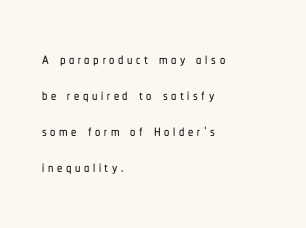
{"italic": "no", "underline": "no", "align": "left", "line_spacing_ratio": 1.72, "glyph_px": 21}
